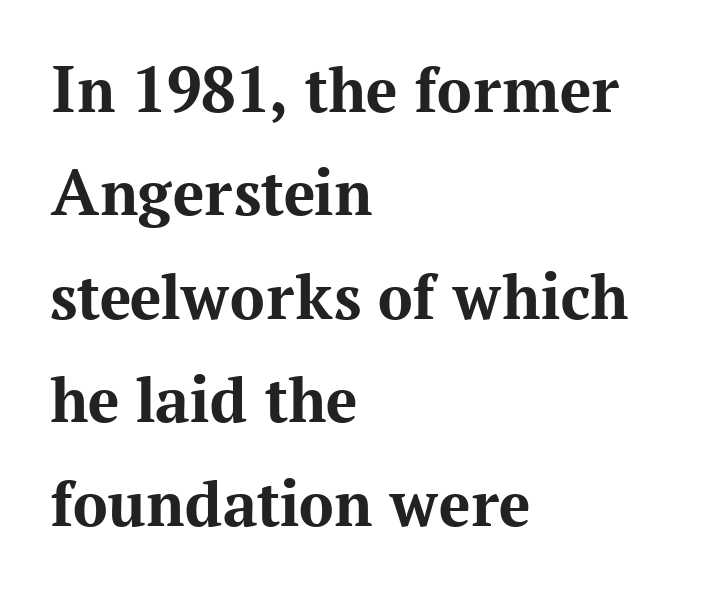
Q: Is the text bold? A: Yes.
Q: Is the text italic (slanted)? A: No, it is upright.
Q: Is the typeface a serif or a sans-serif typeface? A: Serif.
Q: Is the text underlined? A: No.
Q: How is the paragraph aligned? A: Left-aligned.
Q: Is the spacing between letters normal or unusually wide? A: Normal.
Q: Is the spacing between lines tight, normal or loose? A: Normal.
Q: Width (condensed, normal, or wide)? A: Normal.
Q: Stroke contrast? A: Medium.
Q: x-height? A: Medium.
Q: Monospaced? A: No.
